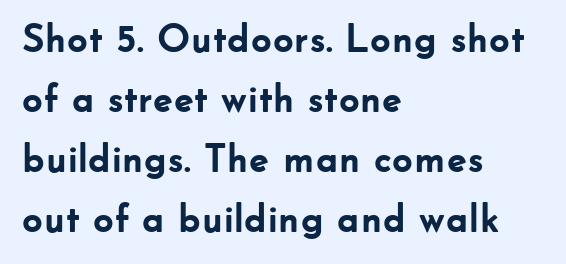
Summary of vertical rhythm: regular, with standard interline spacing. Designer's note — italics off, roman on. A typesetter would call this proportional, since set widths differ per character. This sample uses plain, unmodified letter spacing. What kind of face is this? One without serifs — a sans.
